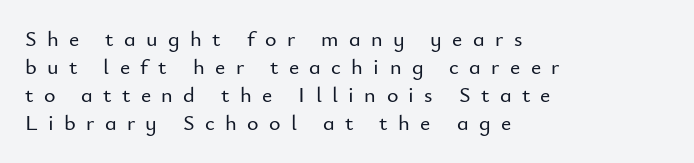
This is roman type, the default non-slanted kind. Does the copy run flush right? No — it runs flush left. What stands out about the letter spacing? Its width — letters are far apart. The vertical gap from one line to the next is medium.
